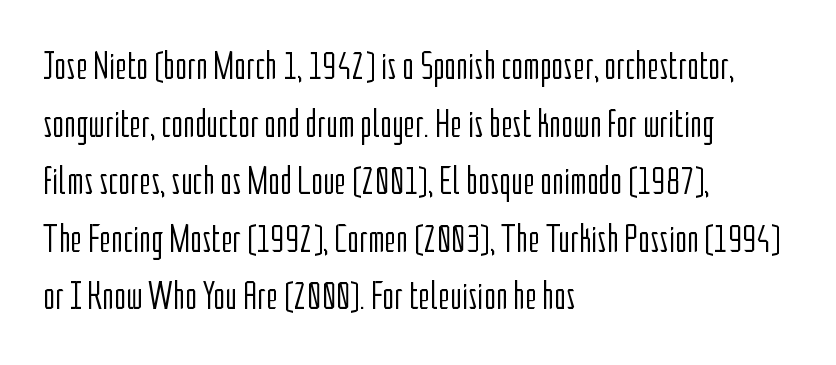
{"serif": "no", "italic": "no", "bold": "no", "weight": "light", "width": "condensed", "stroke_contrast": "low", "x_height": "medium", "monospaced": "no", "underline": "no", "align": "left", "line_spacing": "normal", "line_spacing_ratio": 1.44, "letter_spacing": "normal", "letter_spacing_em": 0.0, "glyph_px": 40}
